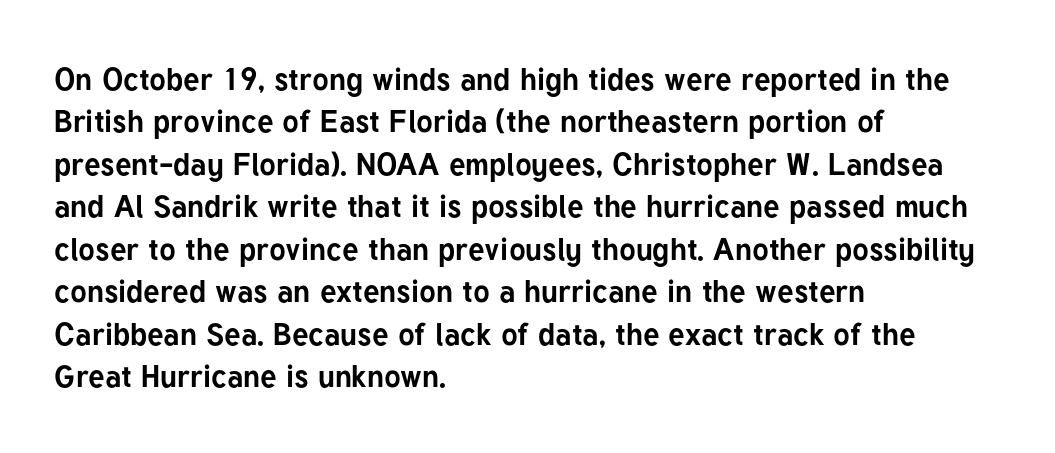
{"serif": "no", "italic": "no", "bold": "yes", "weight": "bold", "width": "normal", "stroke_contrast": "low", "x_height": "medium", "monospaced": "no", "underline": "no", "align": "left", "line_spacing": "normal", "line_spacing_ratio": 1.37, "letter_spacing": "normal", "letter_spacing_em": 0.0, "glyph_px": 31}
